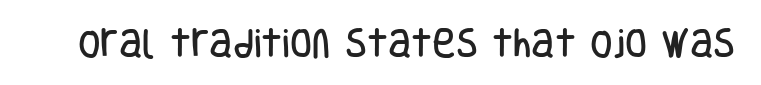
{"serif": "no", "italic": "no", "width": "condensed", "stroke_contrast": "low", "x_height": "large", "monospaced": "no", "underline": "no", "letter_spacing": "normal", "letter_spacing_em": 0.0, "glyph_px": 32}
